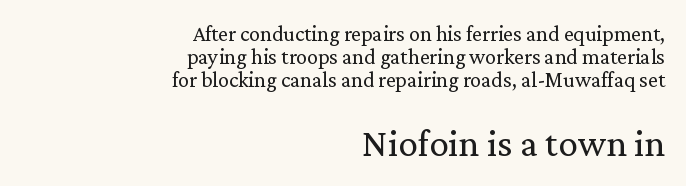
{"serif": "yes", "italic": "no", "bold": "no", "weight": "regular", "width": "normal", "stroke_contrast": "medium", "x_height": "medium", "monospaced": "no", "underline": "no", "align": "right", "line_spacing": "tight", "line_spacing_ratio": 1.04, "letter_spacing": "normal", "letter_spacing_em": 0.0, "larger_block": "second", "size_ratio": 1.77, "glyph_px": 39}
